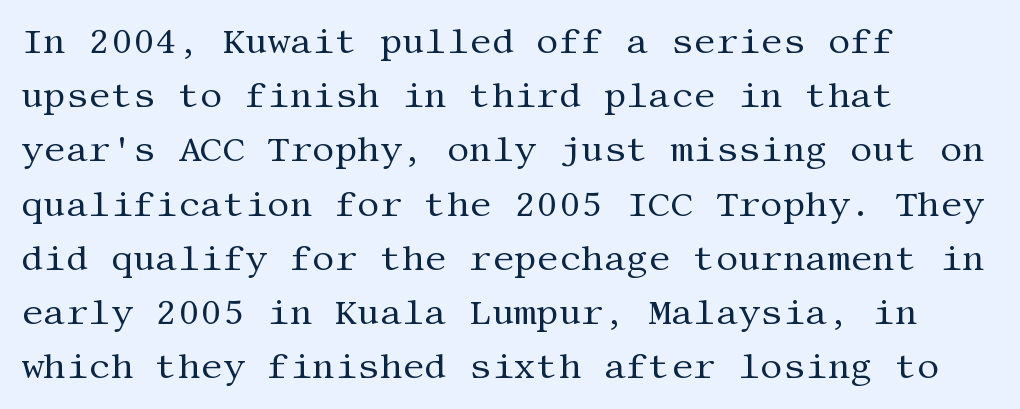
{"serif": "yes", "italic": "no", "bold": "no", "weight": "regular", "width": "normal", "stroke_contrast": "medium", "x_height": "large", "underline": "no", "align": "left", "line_spacing": "normal", "line_spacing_ratio": 1.55, "letter_spacing": "normal", "letter_spacing_em": 0.0, "glyph_px": 35}
